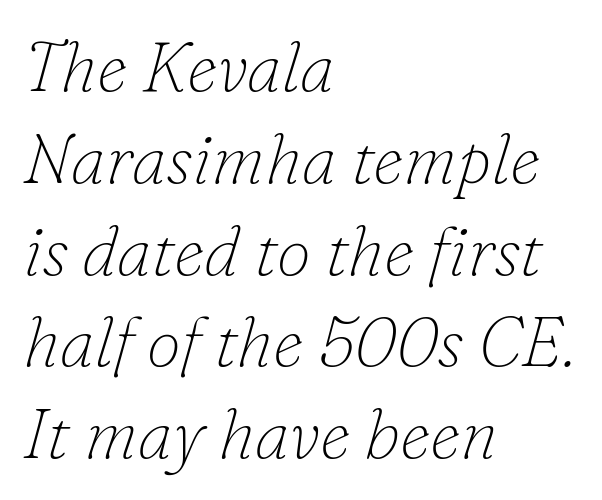
{"serif": "yes", "italic": "yes", "lean": "right", "slant_degrees": 16, "bold": "no", "weight": "thin", "width": "normal", "stroke_contrast": "low", "x_height": "small", "monospaced": "no", "underline": "no", "align": "left", "line_spacing": "normal", "line_spacing_ratio": 1.33, "letter_spacing": "normal", "letter_spacing_em": 0.0, "glyph_px": 69}
